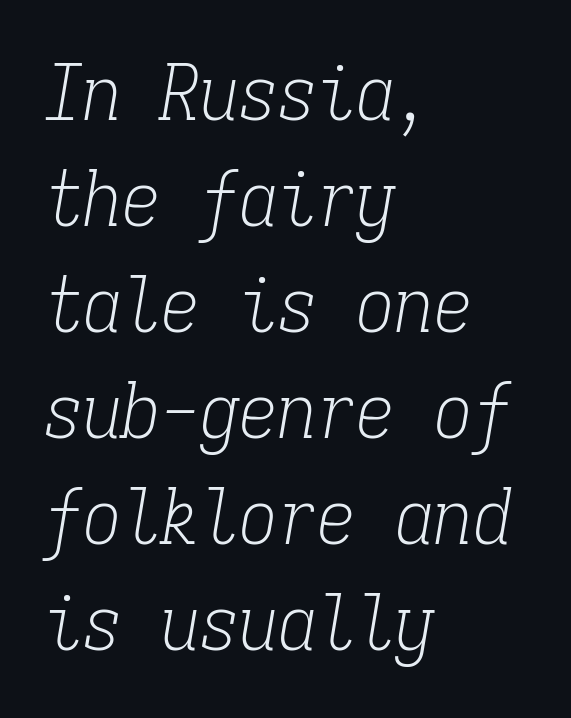
Q: Is the text bold? A: No.
Q: Is the text italic (slanted)? A: Yes, it leans right by about 9 degrees.
Q: Is the typeface a serif or a sans-serif typeface? A: Serif.
Q: Is the text underlined? A: No.
Q: How is the paragraph aligned? A: Left-aligned.
Q: Is the spacing between letters normal or unusually wide? A: Normal.
Q: Is the spacing between lines tight, normal or loose? A: Normal.
Q: Width (condensed, normal, or wide)? A: Condensed.
Q: Stroke contrast? A: Low.
Q: x-height? A: Medium.
Q: Monospaced? A: Yes.
